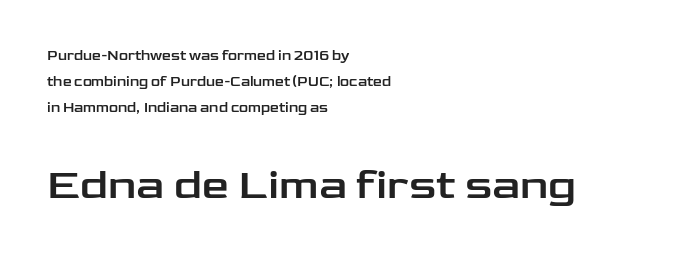
{"serif": "no", "italic": "no", "width": "wide", "stroke_contrast": "low", "x_height": "medium", "monospaced": "no", "underline": "no", "align": "left", "line_spacing_ratio": 1.85, "letter_spacing": "normal", "letter_spacing_em": 0.0, "larger_block": "second", "size_ratio": 3.07, "glyph_px": 43}
